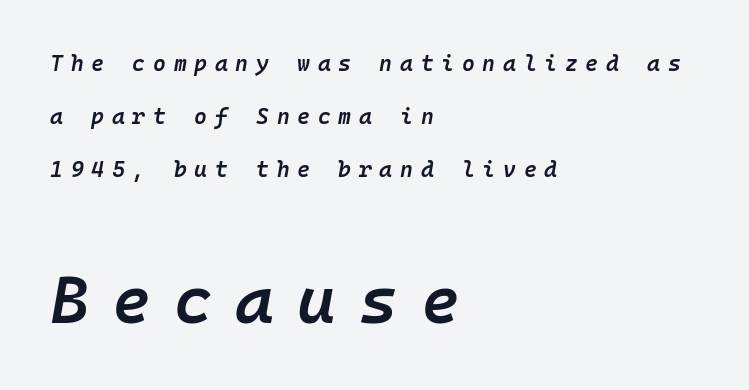
You can tell it's italic because the verticals aren't actually vertical. What stands out about the letter spacing? Its width — letters are far apart. A typesetter would call this monospace, since all characters share one set width. The rendering anchors every line to the left-hand side. This sample trades compactness for vertical openness between lines. A bit beefed up — I'd call it semibold rather than bold.
